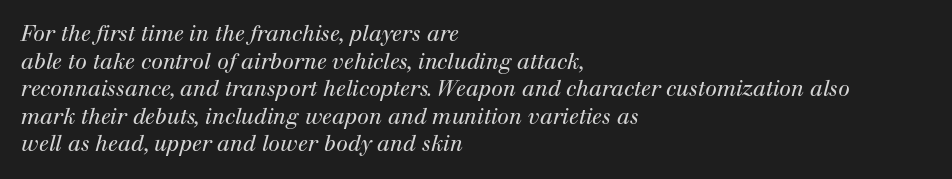
Q: Is the text bold? A: No.
Q: Is the text italic (slanted)? A: Yes, it leans right by about 12 degrees.
Q: Is the text underlined? A: No.
Q: How is the paragraph aligned? A: Left-aligned.
Q: Is the spacing between letters normal or unusually wide? A: Normal.
Q: Is the spacing between lines tight, normal or loose? A: Normal.
